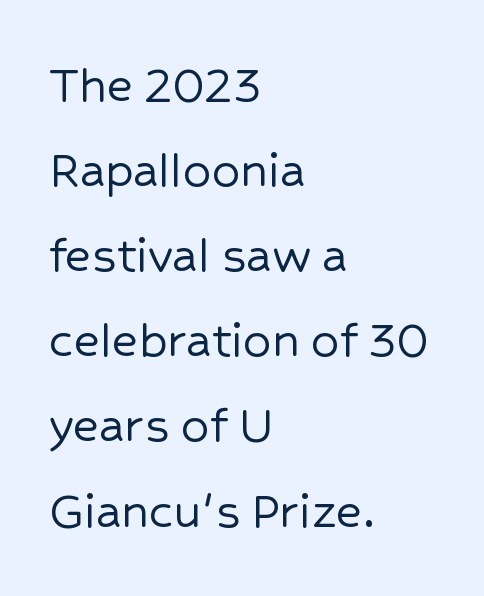
{"serif": "no", "italic": "no", "width": "normal", "stroke_contrast": "low", "x_height": "medium", "monospaced": "no", "underline": "no", "align": "left", "line_spacing": "normal", "line_spacing_ratio": 1.52, "letter_spacing": "normal", "letter_spacing_em": 0.0, "glyph_px": 56}
